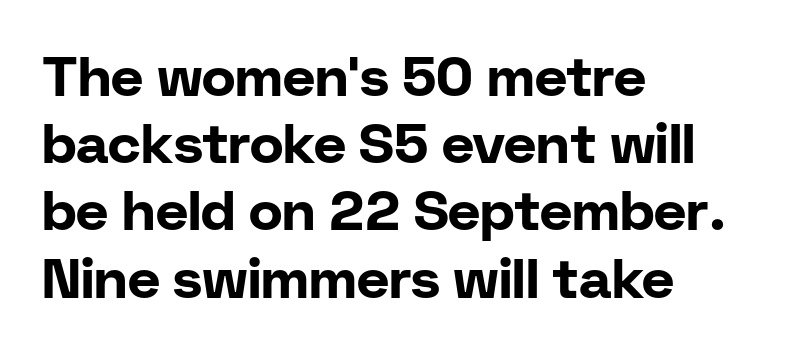
The image shows 56 px bold sans-serif type, upright; set left-aligned, line spacing 1.2x, normal letter spacing, not underlined; low stroke contrast and a medium x-height.
